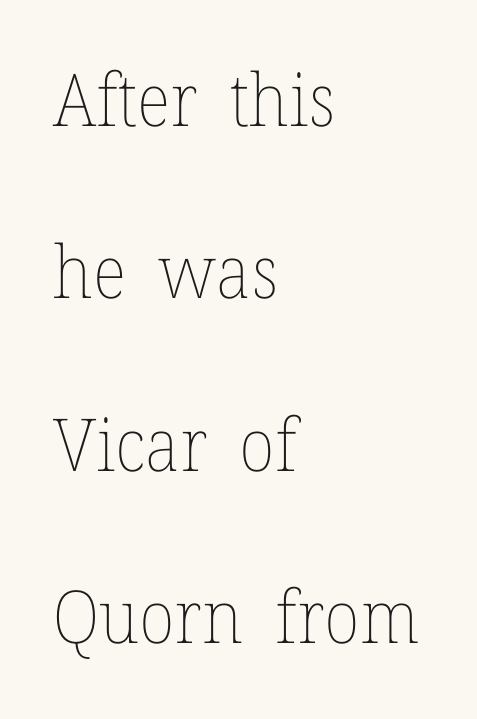
The image shows 73 px thin type, upright; set left-aligned, loose line spacing (2.36x), normal letter spacing, not underlined; low stroke contrast and a medium x-height.
